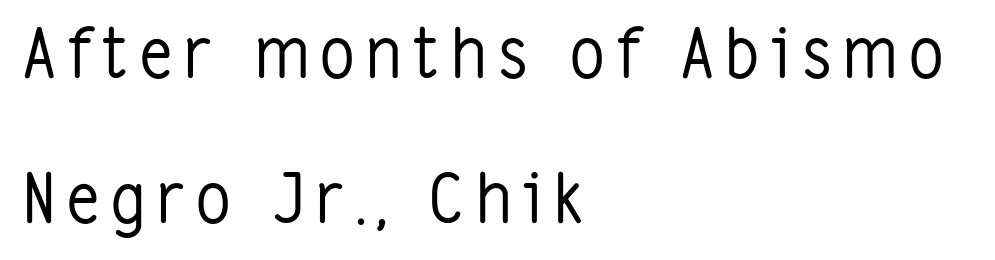
Horizontally, the lines are justified to the leading edge only. Character widths vary here, with narrow letters taking less room than wide ones. Letters have the restrained weight of plain body copy at most. I'd call this a sans setting — the letters go barefoot. Horizontal bands of white between lines are thick stripes.
